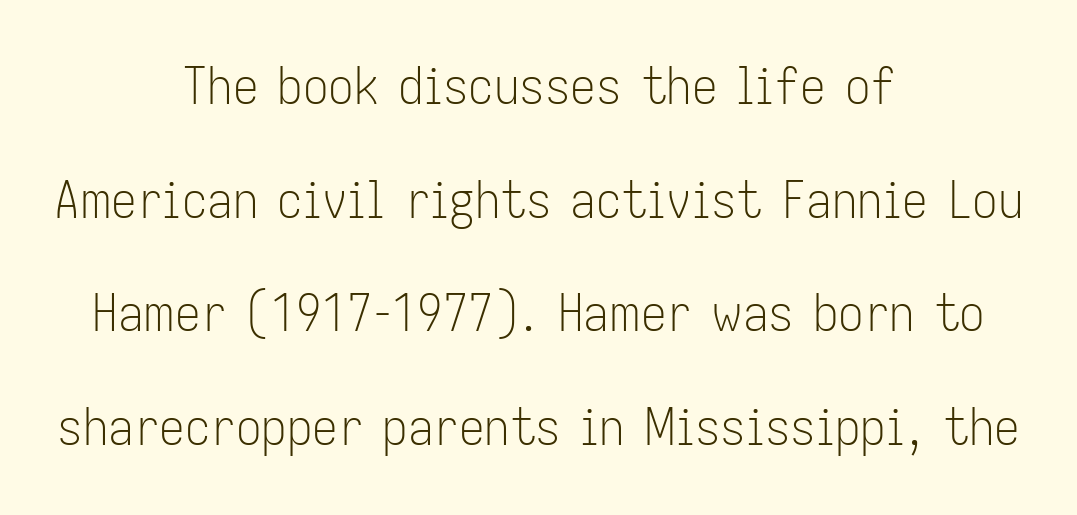
{"serif": "no", "italic": "no", "bold": "no", "weight": "light", "width": "condensed", "stroke_contrast": "low", "x_height": "medium", "monospaced": "no", "underline": "no", "align": "center", "line_spacing": "loose", "line_spacing_ratio": 2.23, "letter_spacing": "normal", "letter_spacing_em": 0.0, "glyph_px": 51}
